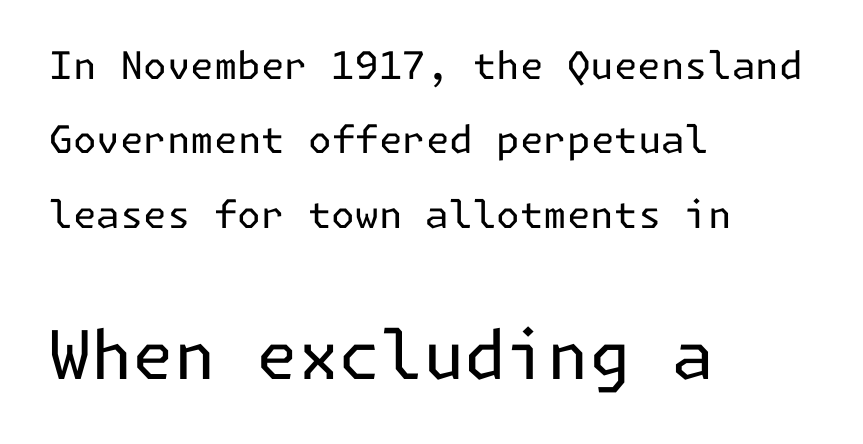
One glance says open: line gaps are wider than usual. Unmarked baselines from the first word to the last. The letters stand straight up with perfectly vertical stems. Does the type have serifs? No, each stem ends abruptly.
